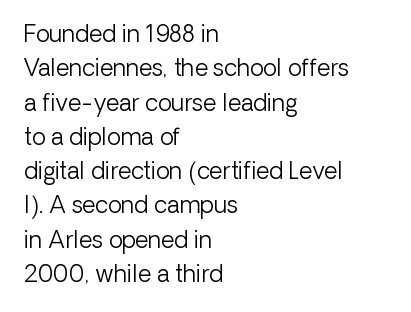
Q: Is the text bold? A: No.
Q: Is the text italic (slanted)? A: No, it is upright.
Q: Is the text underlined? A: No.
Q: How is the paragraph aligned? A: Left-aligned.
Q: Is the spacing between letters normal or unusually wide? A: Normal.
Q: Is the spacing between lines tight, normal or loose? A: Normal.
